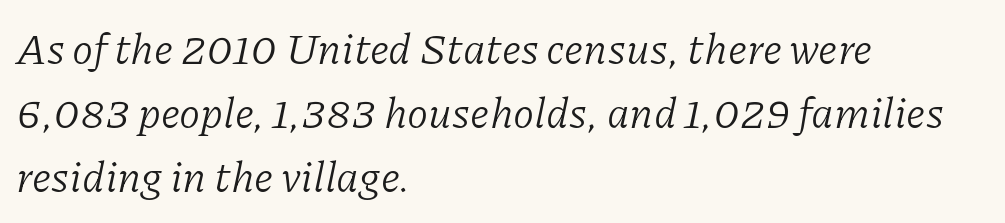
The designer went with a serif here, giving each stem small feet. Italic? Definitely — the glyphs are oblique. Evenly set lines give the paragraph a standard silhouette. The strokes carry an ordinary text weight at most. The rag falls on the right side of this text block. Check the space under the baseline: it is left empty.
